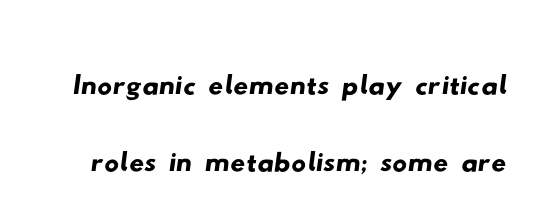
Q: Is the typeface a serif or a sans-serif typeface? A: Sans-serif.
Q: Is the text underlined? A: No.
Q: Is the spacing between letters normal or unusually wide? A: Normal.
Q: Is the spacing between lines tight, normal or loose? A: Tight.
Q: Width (condensed, normal, or wide)? A: Wide.
Q: Stroke contrast? A: Low.
Q: x-height? A: Small.
Q: Monospaced? A: No.
